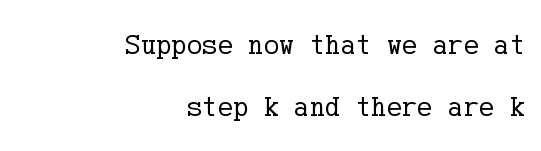
Q: Is the text bold? A: No.
Q: Is the text italic (slanted)? A: No, it is upright.
Q: Is the typeface a serif or a sans-serif typeface? A: Serif.
Q: Is the text underlined? A: No.
Q: How is the paragraph aligned? A: Right-aligned.
Q: Is the spacing between letters normal or unusually wide? A: Normal.
Q: Is the spacing between lines tight, normal or loose? A: Loose.
Q: Width (condensed, normal, or wide)? A: Normal.
Q: Stroke contrast? A: Low.
Q: x-height? A: Medium.
